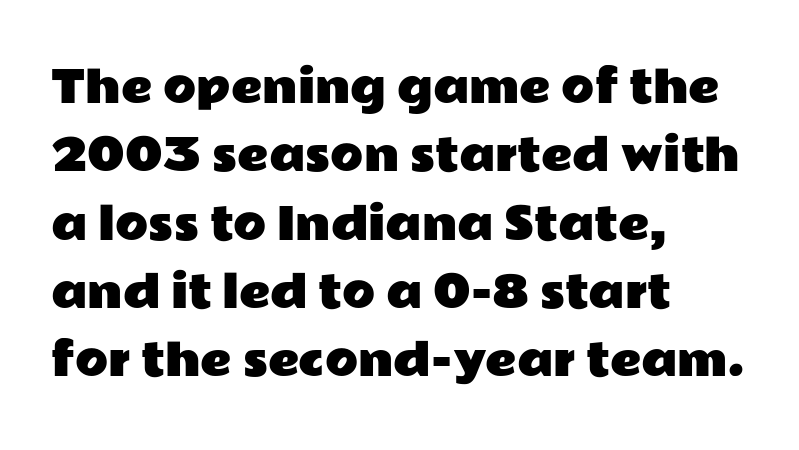
{"serif": "no", "italic": "no", "width": "wide", "stroke_contrast": "low", "x_height": "medium", "monospaced": "no", "underline": "no", "align": "left", "line_spacing": "normal", "line_spacing_ratio": 1.59, "letter_spacing": "normal", "letter_spacing_em": 0.0, "glyph_px": 43}
